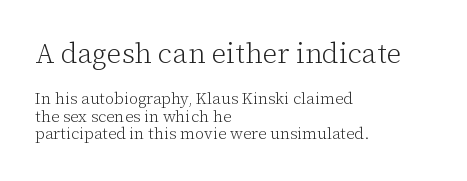
{"serif": "yes", "italic": "no", "bold": "no", "weight": "light", "width": "normal", "stroke_contrast": "low", "x_height": "medium", "monospaced": "no", "underline": "no", "align": "left", "line_spacing": "tight", "line_spacing_ratio": 1.1, "letter_spacing": "normal", "letter_spacing_em": 0.0, "larger_block": "first", "size_ratio": 1.75, "glyph_px": 28}
